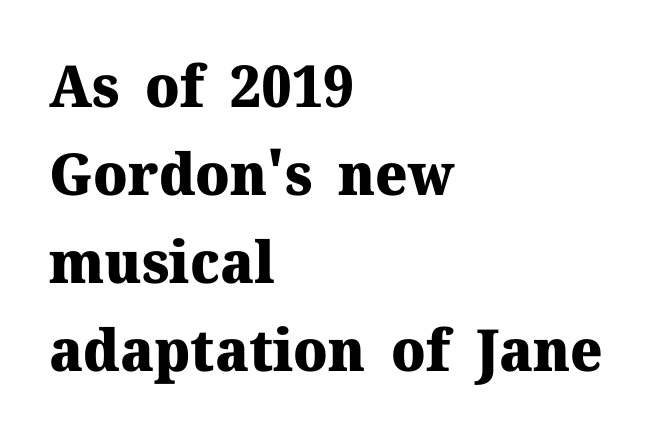
The image shows 58 px heavy serif type, upright; set left-aligned, normal line spacing (1.52x), normal letter spacing, not underlined; medium stroke contrast and a medium x-height.
